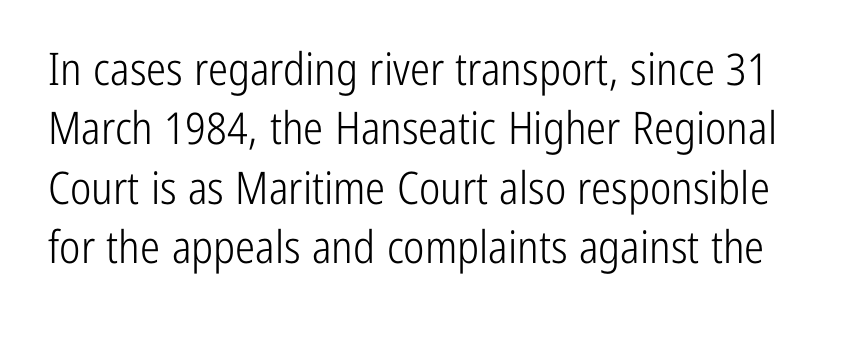
The image shows 45 px light, condensed sans-serif type, upright; set normal line spacing (1.32x), normal letter spacing, not underlined; low stroke contrast and a medium x-height.
